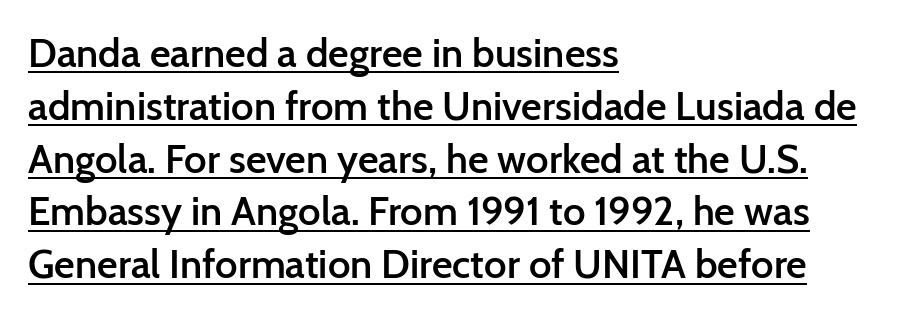
The image shows 40 px semibold sans-serif type, upright; set left-aligned, normal line spacing (1.32x), normal letter spacing, underlined; low stroke contrast and a medium x-height.
